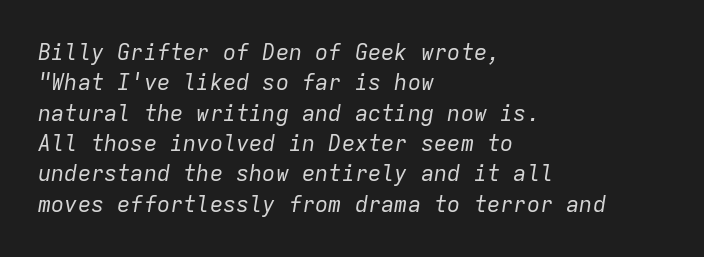
{"italic": "yes", "lean": "right", "slant_degrees": 9, "bold": "no", "underline": "no", "align": "left", "line_spacing": "normal", "line_spacing_ratio": 1.38, "letter_spacing": "normal", "letter_spacing_em": 0.0, "glyph_px": 22}
